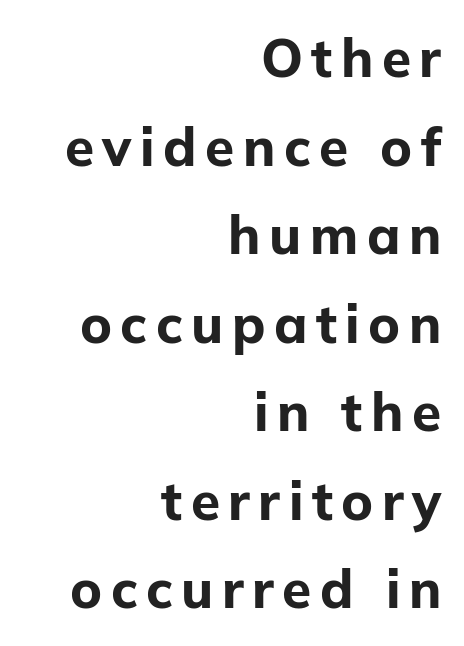
{"serif": "no", "italic": "no", "bold": "yes", "weight": "bold", "width": "normal", "stroke_contrast": "low", "x_height": "medium", "monospaced": "no", "underline": "no", "align": "right", "line_spacing": "normal", "line_spacing_ratio": 1.67, "glyph_px": 53}
